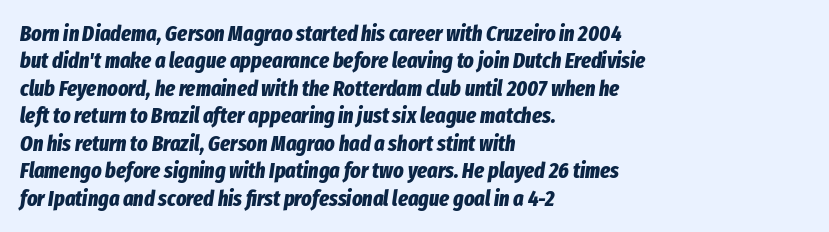
Q: Is the text bold? A: Yes.
Q: Is the text italic (slanted)? A: Yes, it leans right by about 8 degrees.
Q: Is the text underlined? A: No.
Q: How is the paragraph aligned? A: Left-aligned.
Q: Is the spacing between letters normal or unusually wide? A: Normal.
Q: Is the spacing between lines tight, normal or loose? A: Normal.
